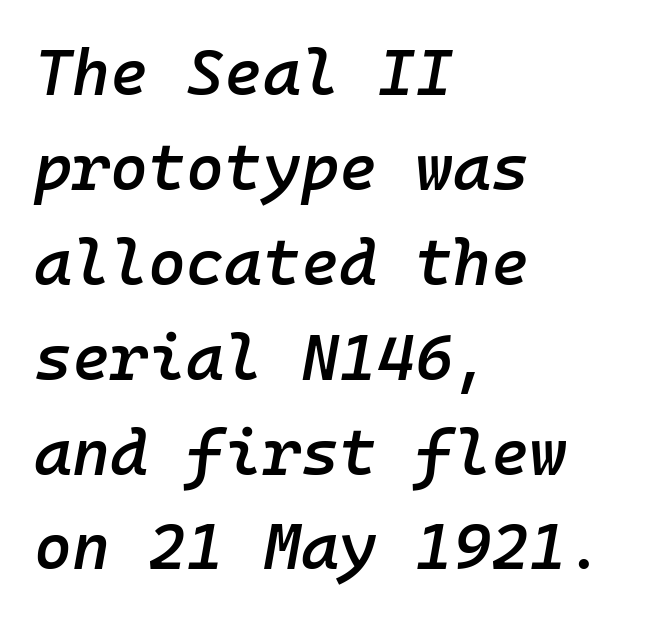
Which margin do the lines hug? The left one — the right edge is uneven. There is no visible air inserted between adjacent glyphs. The glyphs are unaccompanied by any horizontal stroke below them. The typography opts for an oblique posture over an upright one.
